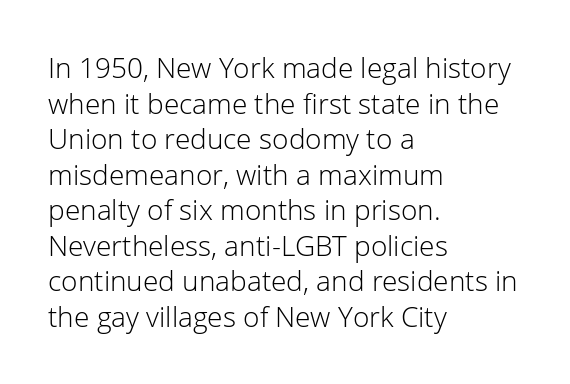
{"serif": "no", "italic": "no", "bold": "no", "weight": "light", "width": "normal", "stroke_contrast": "low", "x_height": "medium", "monospaced": "no", "underline": "no", "align": "left", "line_spacing": "normal", "line_spacing_ratio": 1.27, "letter_spacing": "normal", "letter_spacing_em": 0.0, "glyph_px": 28}
